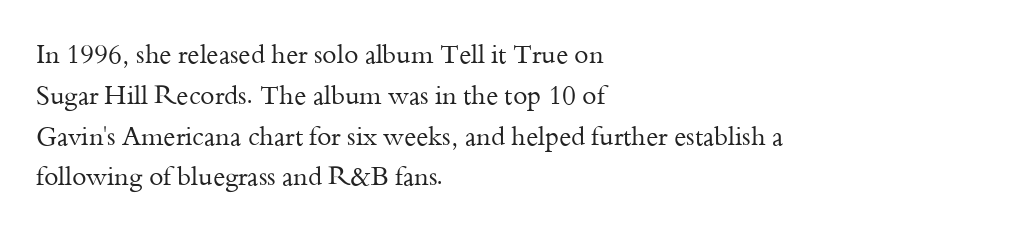
Q: Is the text bold? A: No.
Q: Is the text italic (slanted)? A: No, it is upright.
Q: Is the text underlined? A: No.
Q: How is the paragraph aligned? A: Left-aligned.
Q: Is the spacing between letters normal or unusually wide? A: Normal.
Q: Is the spacing between lines tight, normal or loose? A: Normal.
